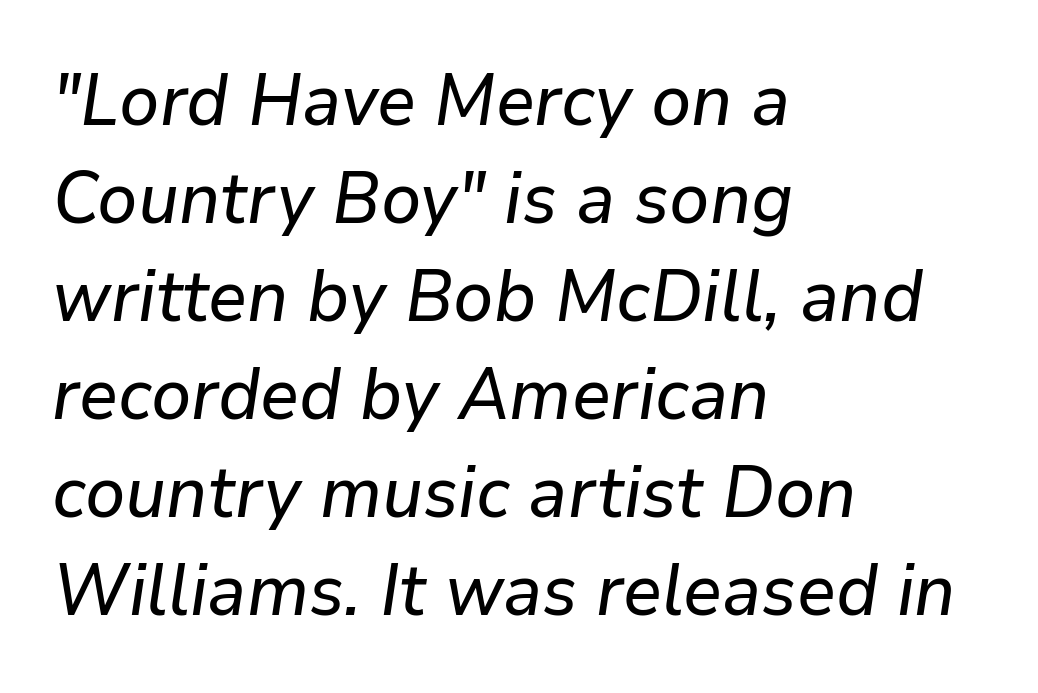
Do the characters align in a grid? No, the font is proportional. Each word holds together tightly as a unit, with standard inter-letter gaps. A typesetter would mark this as italic. The leading is moderate, giving the passage an even texture. A classic flush-left, rag-right setting is used for this passage.
